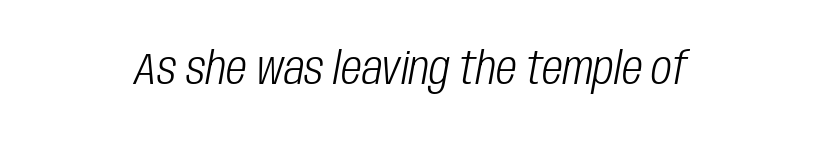
The image shows 45 px light, condensed type, italic (leaning right); set normal letter spacing, not underlined; low stroke contrast and a large x-height.
